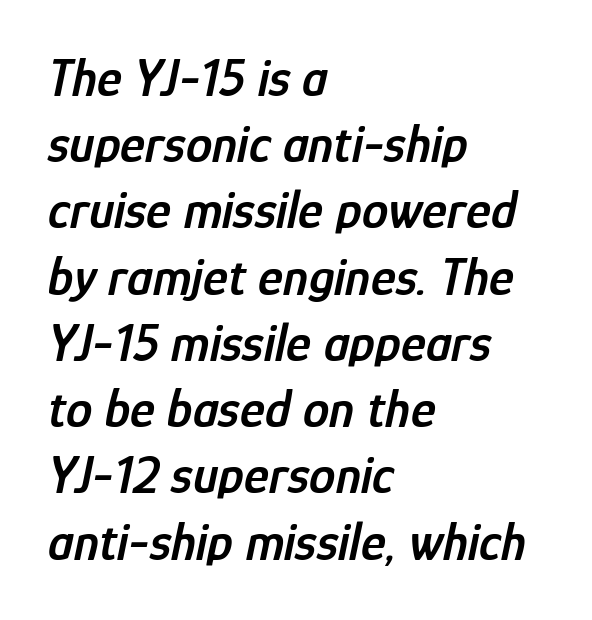
Summary of vertical rhythm: regular, with standard interline spacing. The space beneath each line is pristine and unruled. Compared with ordinary roman type, these characters are visibly tilted. Left-aligned paragraph, ragged on the right.
